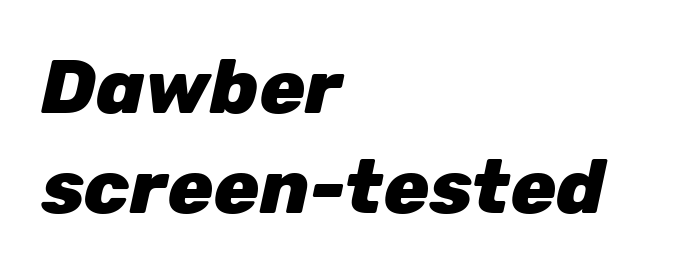
{"italic": "yes", "lean": "right", "slant_degrees": 12, "bold": "yes", "weight": "heavy", "width": "normal", "stroke_contrast": "low", "x_height": "medium", "monospaced": "no", "underline": "no", "align": "left", "line_spacing": "normal", "line_spacing_ratio": 1.31, "letter_spacing": "normal", "letter_spacing_em": 0.0, "glyph_px": 76}
